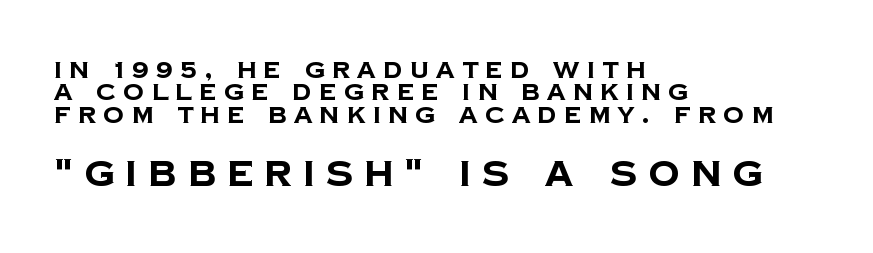
{"serif": "no", "bold": "yes", "weight": "bold", "width": "normal", "stroke_contrast": "low", "x_height": "large", "monospaced": "no", "underline": "no", "align": "left", "line_spacing": "tight", "line_spacing_ratio": 0.97, "letter_spacing": "wide", "letter_spacing_em": 0.32, "larger_block": "second", "size_ratio": 1.52, "glyph_px": 35}
